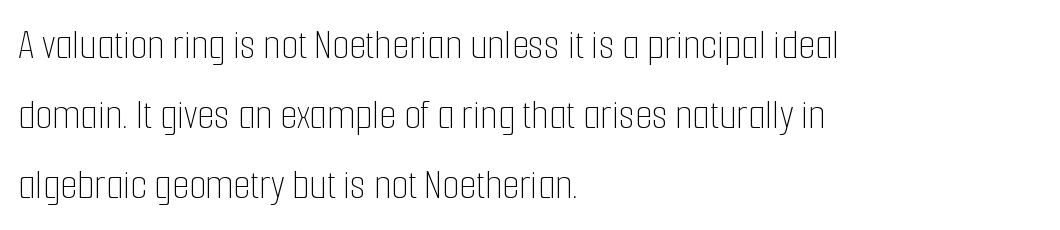
Think of a printed novel: that variable character pitch is what you see here. The lettering holds an erect, upright posture throughout. Is the block centered? No — it sits flush against the left margin. This reads as an unemphasized weight, regular at the heaviest. Notice how descenders clear the ascenders below comfortably — that's standard leading. The passage shown is not underscored anywhere.
